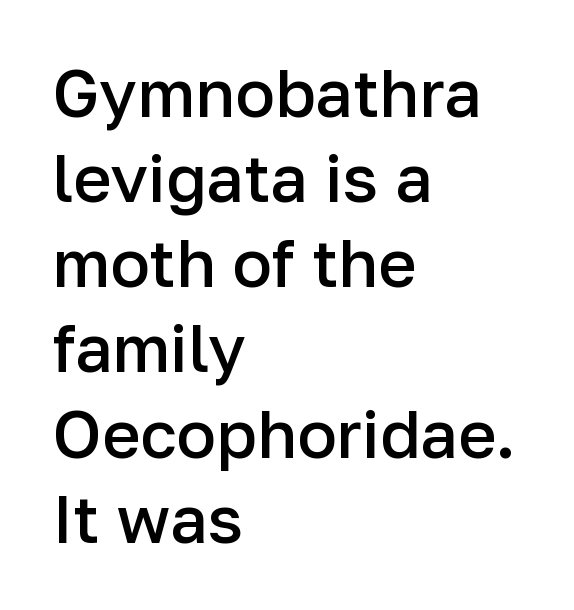
Nope, not italic — everything's standing straight. The space beneath each line is pristine and unruled. This sample is left-justified, so line endings fall wherever the words run out. As a designer I'd log this as weight 600, semibold. Whoever set this chose a conventional vertical rhythm.
